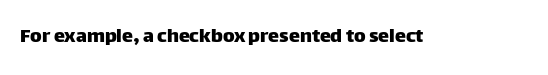
Tall strokes in this sample are plumb rather than angled. Short note: letters normally spaced. Lines of text with bare space underneath.
